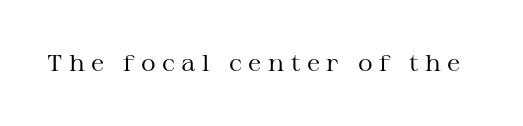
{"italic": "no", "bold": "no", "underline": "no", "letter_spacing": "wide", "letter_spacing_em": 0.28, "glyph_px": 23}
